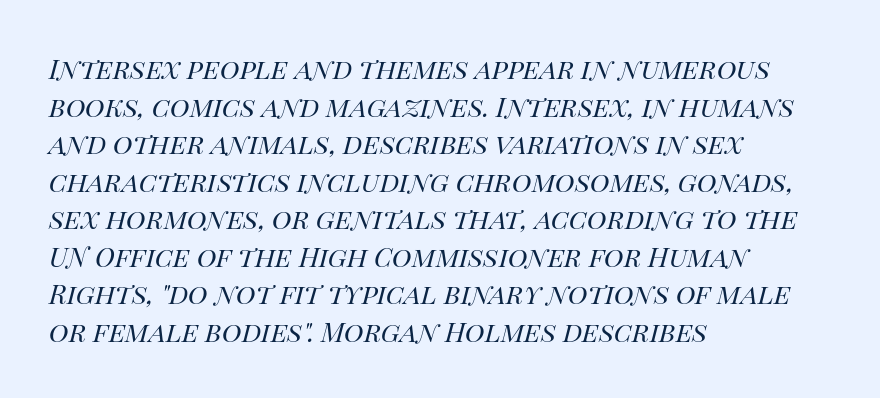
Students, note that the glyphs here touch the page at normal intervals. Each new line begins a customary step beneath the previous one. Anything drawn beneath the words? Only blank space. Letters have the restrained weight of plain body copy at most.
